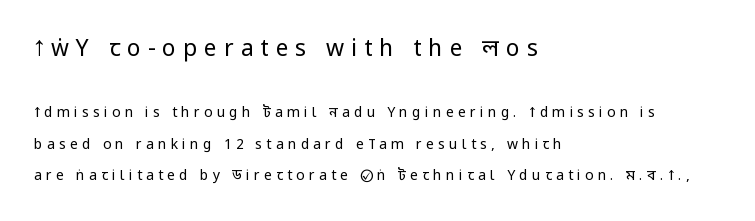
Q: Is the text bold? A: No.
Q: Is the text italic (slanted)? A: No, it is upright.
Q: Is the text underlined? A: No.
Q: How is the paragraph aligned? A: Left-aligned.
Q: Is the spacing between letters normal or unusually wide? A: Unusually wide.
Q: Is the spacing between lines tight, normal or loose? A: Loose.
Q: Which block of text is set in a larger size, the first (top) or the second (bottom)? A: The first (top) one.
